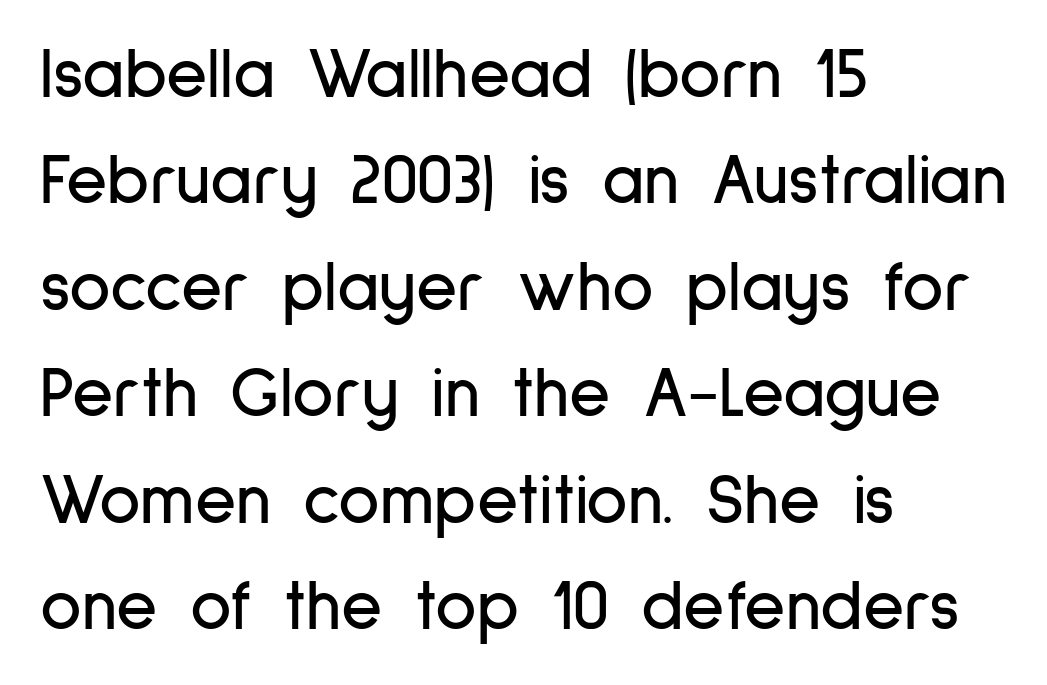
Italic: no, the glyphs are upright roman. Stroke terminals: plain, sans-serif. Has an underline been added? It has not. Normally led — the rows are evenly, conventionally spaced. The letters advance in unequal steps, a hallmark of proportional type. The type is set solid horizontally, with unmodified tracking.
